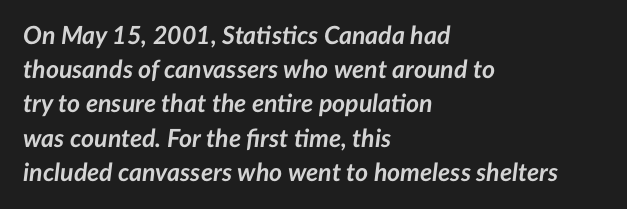
This block has exactly the height ordinary leading produces. One-word summary of the alignment: left. This rendering features lettering with no underline. This rendering leaves character spacing at its baseline value.
